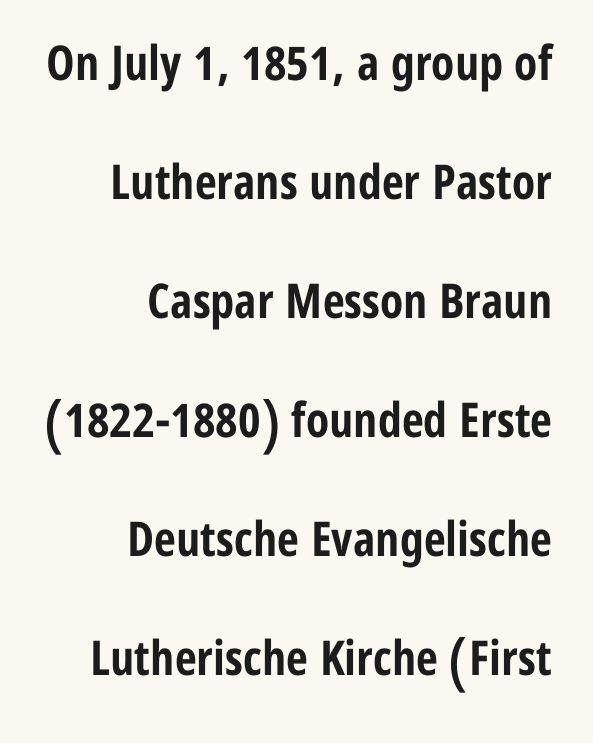
The image shows 48 px bold, condensed sans-serif type, upright; set right-aligned, loose line spacing (2.48x), normal letter spacing, not underlined; low stroke contrast and a medium x-height.
